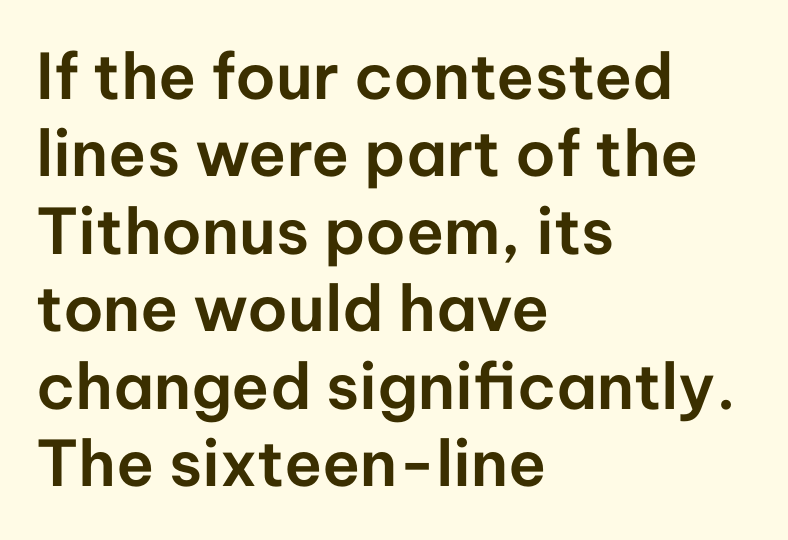
The image shows 63 px sans-serif type, upright; set left-aligned, line spacing 1.23x, normal letter spacing, not underlined; low stroke contrast and a medium x-height.
